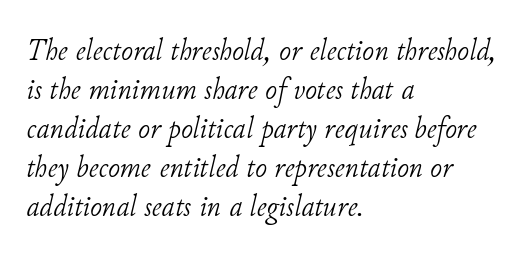
{"serif": "yes", "italic": "yes", "lean": "right", "slant_degrees": 11, "bold": "no", "weight": "light", "width": "normal", "stroke_contrast": "low", "x_height": "small", "monospaced": "no", "underline": "no", "align": "left", "line_spacing_ratio": 1.22, "letter_spacing": "normal", "letter_spacing_em": 0.0, "glyph_px": 32}
